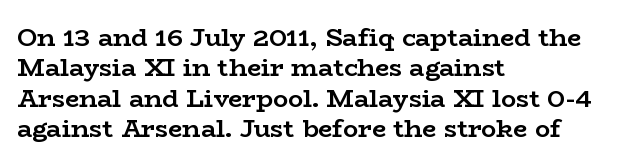
Each line starts at the same left margin while the right side varies. Words appear dense and cohesive because spacing is normal. What weight is shown? A full bold with thick strokes. Nope, not italic — everything's standing straight.
